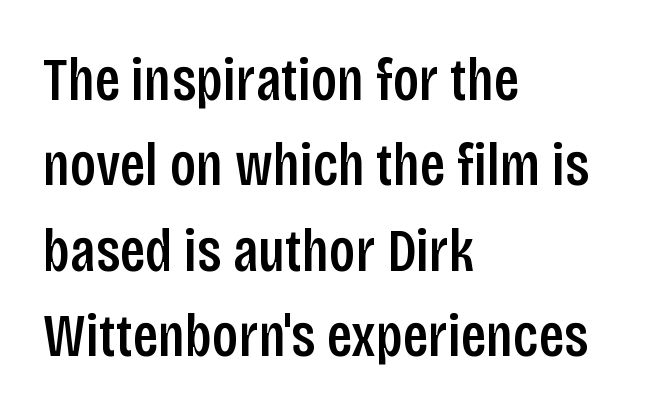
The image shows 61 px condensed sans-serif type, upright; set left-aligned, normal line spacing (1.4x), normal letter spacing, not underlined; low stroke contrast and a large x-height.
